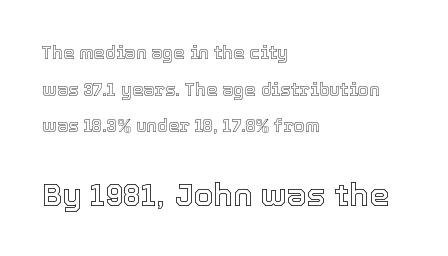
{"italic": "no", "width": "normal", "x_height": "medium", "monospaced": "no", "underline": "no", "align": "left", "line_spacing": "loose", "line_spacing_ratio": 2.03, "letter_spacing": "normal", "letter_spacing_em": 0.0, "larger_block": "second", "size_ratio": 1.78, "glyph_px": 32}
